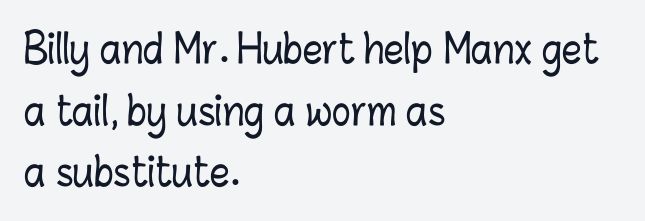
Q: Is the text italic (slanted)? A: No, it is upright.
Q: Is the text underlined? A: No.
Q: How is the paragraph aligned? A: Left-aligned.
Q: Is the spacing between letters normal or unusually wide? A: Normal.
Q: Is the spacing between lines tight, normal or loose? A: Normal.
Q: Width (condensed, normal, or wide)? A: Condensed.
Q: Stroke contrast? A: Low.
Q: x-height? A: Medium.
Q: Monospaced? A: No.
